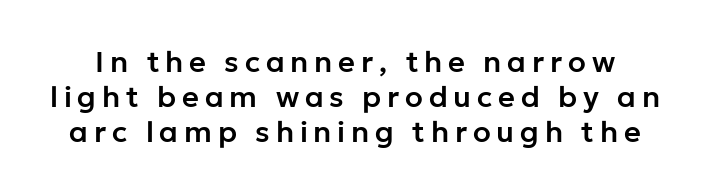
Q: Is the text italic (slanted)? A: No, it is upright.
Q: Is the typeface a serif or a sans-serif typeface? A: Sans-serif.
Q: Is the text underlined? A: No.
Q: Is the spacing between letters normal or unusually wide? A: Unusually wide.
Q: Width (condensed, normal, or wide)? A: Normal.
Q: Stroke contrast? A: Low.
Q: x-height? A: Medium.
Q: Monospaced? A: No.
